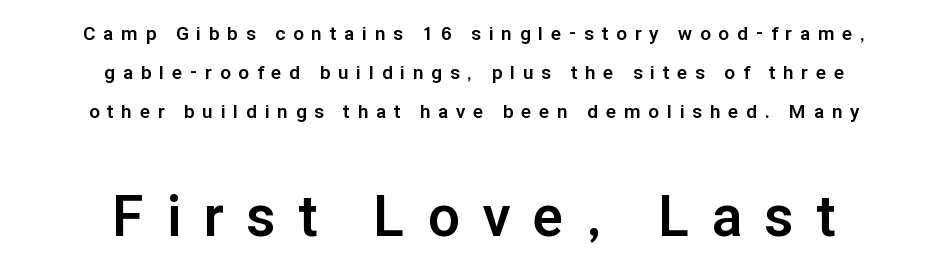
A sans-serif font was chosen for this passage. This sample has the flowing, uneven cadence of proportional lettering. Reading down the block, each line starts at a different indent, mirrored at its end. The typesetting leans heavy: a genuine bold. The type sits square on the baseline with zero lean. Reading top to bottom, the characters get bigger at the block break.
